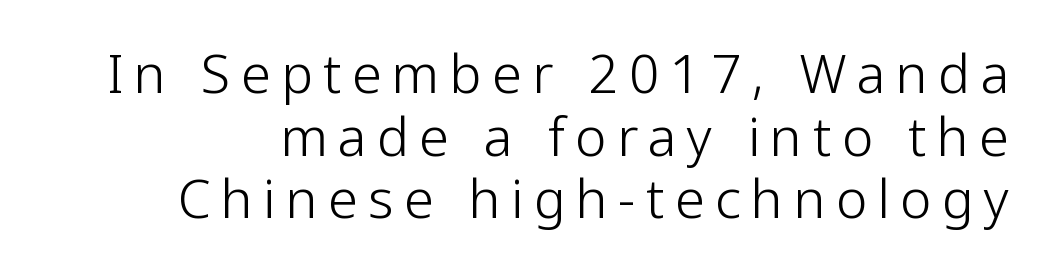
{"serif": "no", "italic": "no", "bold": "no", "weight": "light", "width": "normal", "stroke_contrast": "low", "x_height": "medium", "monospaced": "no", "underline": "no", "line_spacing_ratio": 1.18, "letter_spacing": "wide", "letter_spacing_em": 0.2, "glyph_px": 53}
